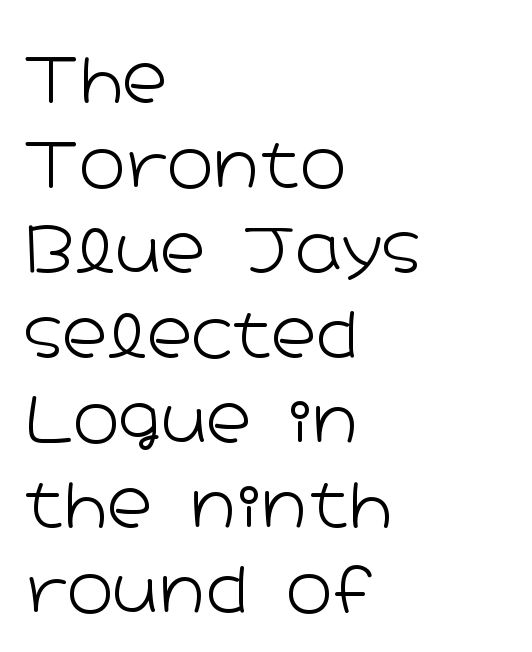
{"serif": "no", "italic": "no", "bold": "no", "weight": "light", "width": "wide", "stroke_contrast": "low", "x_height": "medium", "monospaced": "no", "underline": "no", "align": "left", "line_spacing": "normal", "line_spacing_ratio": 1.35, "letter_spacing": "normal", "letter_spacing_em": 0.0, "glyph_px": 63}
